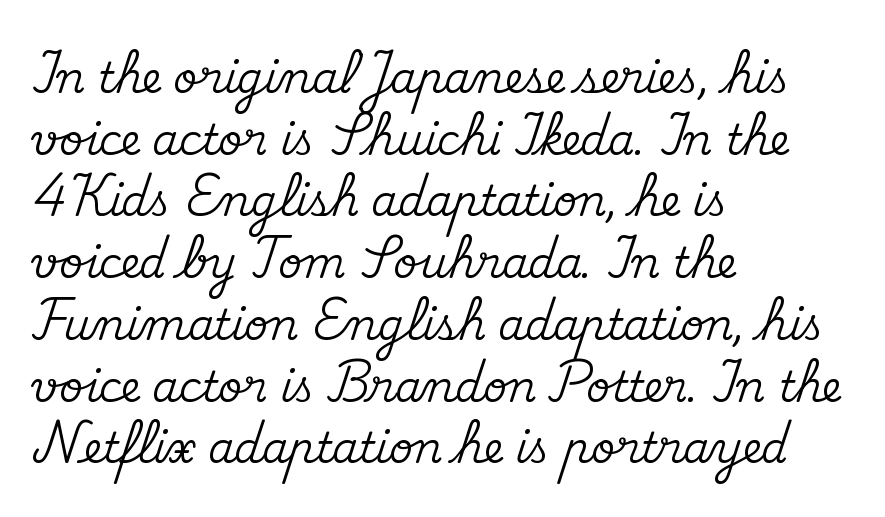
Q: Is the text italic (slanted)? A: Yes.
Q: Is the typeface a serif or a sans-serif typeface? A: Serif.
Q: Is the text underlined? A: No.
Q: How is the paragraph aligned? A: Left-aligned.
Q: Is the spacing between letters normal or unusually wide? A: Normal.
Q: Is the spacing between lines tight, normal or loose? A: Normal.
Q: Width (condensed, normal, or wide)? A: Normal.
Q: Stroke contrast? A: Medium.
Q: x-height? A: Small.
Q: Monospaced? A: No.
